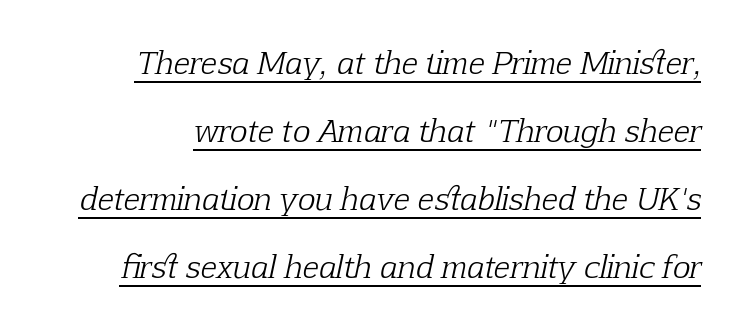
{"serif": "yes", "italic": "yes", "lean": "right", "slant_degrees": 12, "bold": "no", "weight": "light", "width": "normal", "stroke_contrast": "low", "x_height": "medium", "monospaced": "no", "underline": "yes", "line_spacing": "loose", "line_spacing_ratio": 2.27, "letter_spacing": "normal", "letter_spacing_em": 0.0, "glyph_px": 30}
